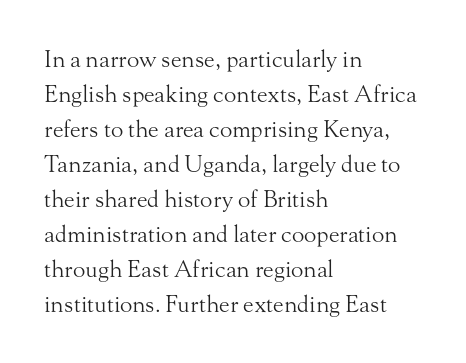
Weight: not bold — regular or lighter. The typesetter chose a ragged-right arrangement here. Each new line begins a customary step beneath the previous one. You could call the tracking neutral — neither tight nor loose. Only glyphs here, with clear space below each row. You can tell it's not italic because the verticals are truly vertical.
